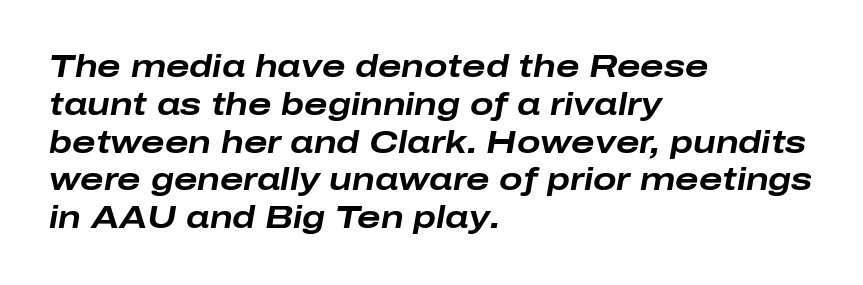
Q: Is the text bold? A: Yes.
Q: Is the text italic (slanted)? A: Yes, it leans right by about 10 degrees.
Q: Is the text underlined? A: No.
Q: How is the paragraph aligned? A: Left-aligned.
Q: Is the spacing between letters normal or unusually wide? A: Normal.
Q: Width (condensed, normal, or wide)? A: Wide.
Q: Stroke contrast? A: Low.
Q: x-height? A: Medium.
Q: Monospaced? A: No.
